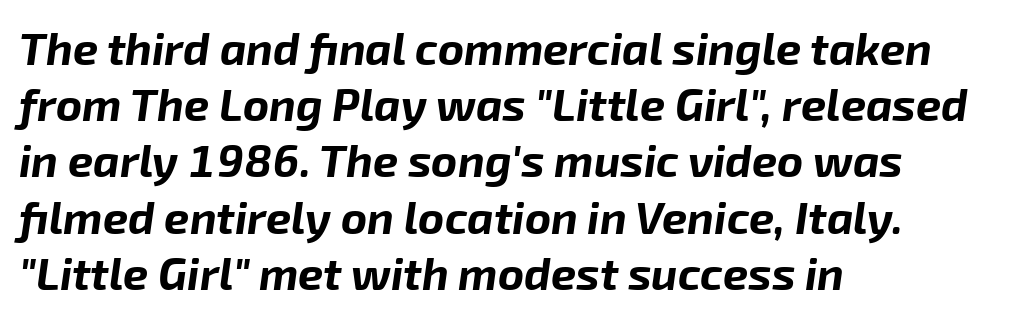
{"italic": "yes", "lean": "right", "slant_degrees": 8, "bold": "yes", "weight": "bold", "width": "normal", "stroke_contrast": "low", "x_height": "medium", "monospaced": "no", "underline": "no", "align": "left", "line_spacing": "normal", "line_spacing_ratio": 1.25, "letter_spacing": "normal", "letter_spacing_em": 0.0, "glyph_px": 45}
